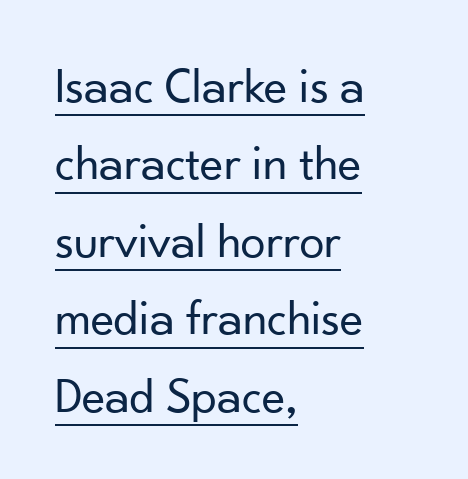
{"serif": "no", "italic": "no", "bold": "no", "weight": "regular", "width": "normal", "stroke_contrast": "low", "x_height": "small", "monospaced": "no", "underline": "yes", "align": "left", "line_spacing": "normal", "line_spacing_ratio": 1.55, "letter_spacing": "normal", "letter_spacing_em": 0.0, "glyph_px": 50}
